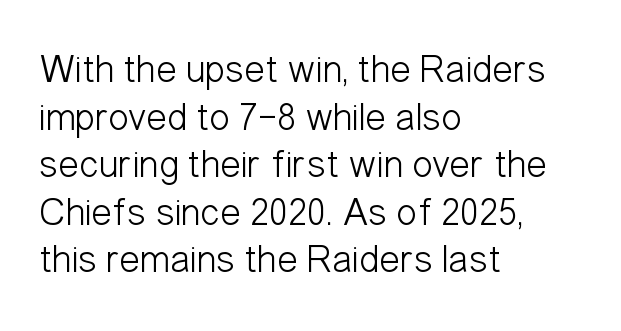
The axis of the letterforms is exactly vertical. Each letter keeps its own natural width here, so spacing adapts to shape. All the whitespace from short lines collects on the right. The words here are not underlined. Students, note that the glyphs here touch the page at normal intervals.
